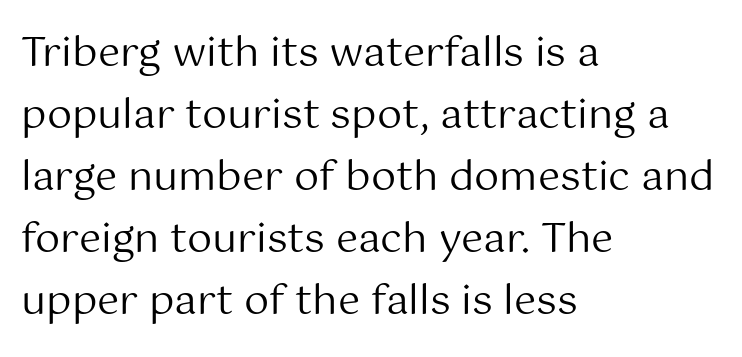
The image shows 40 px regular-weight sans-serif type, upright; set left-aligned, normal line spacing (1.55x), normal letter spacing, not underlined; medium stroke contrast and a medium x-height.
